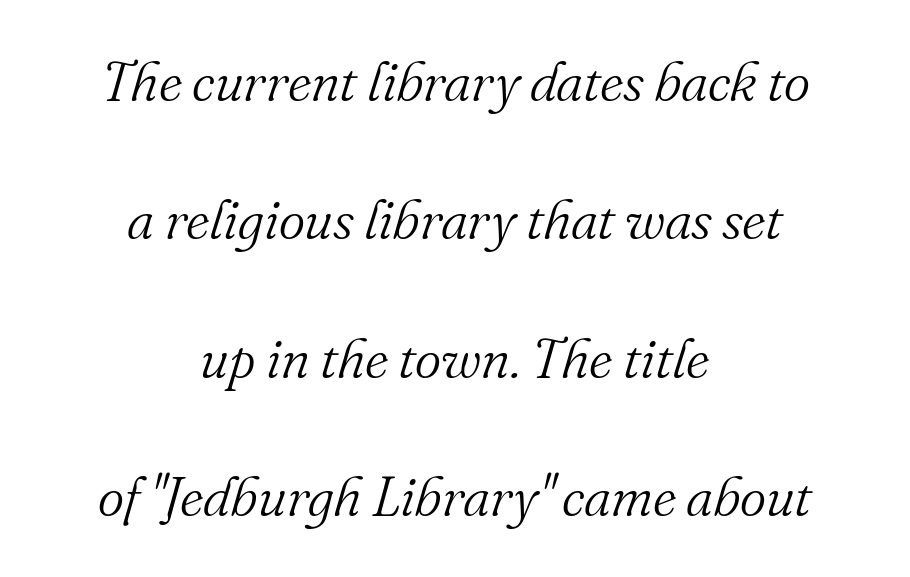
Q: Is the text bold? A: No.
Q: Is the text italic (slanted)? A: Yes, it leans right by about 16 degrees.
Q: Is the typeface a serif or a sans-serif typeface? A: Serif.
Q: Is the text underlined? A: No.
Q: How is the paragraph aligned? A: Centered.
Q: Is the spacing between letters normal or unusually wide? A: Normal.
Q: Is the spacing between lines tight, normal or loose? A: Loose.
Q: Width (condensed, normal, or wide)? A: Normal.
Q: Stroke contrast? A: Medium.
Q: x-height? A: Small.
Q: Monospaced? A: No.
